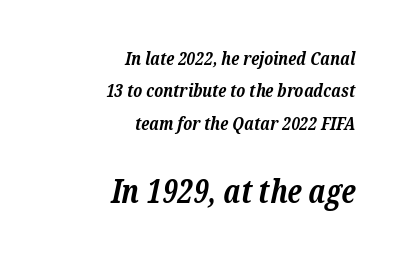
{"serif": "yes", "italic": "yes", "lean": "right", "slant_degrees": 12, "bold": "yes", "weight": "bold", "width": "normal", "stroke_contrast": "low", "x_height": "medium", "monospaced": "no", "underline": "no", "align": "right", "line_spacing_ratio": 1.8, "letter_spacing": "normal", "letter_spacing_em": 0.0, "larger_block": "second", "size_ratio": 1.78, "glyph_px": 32}
